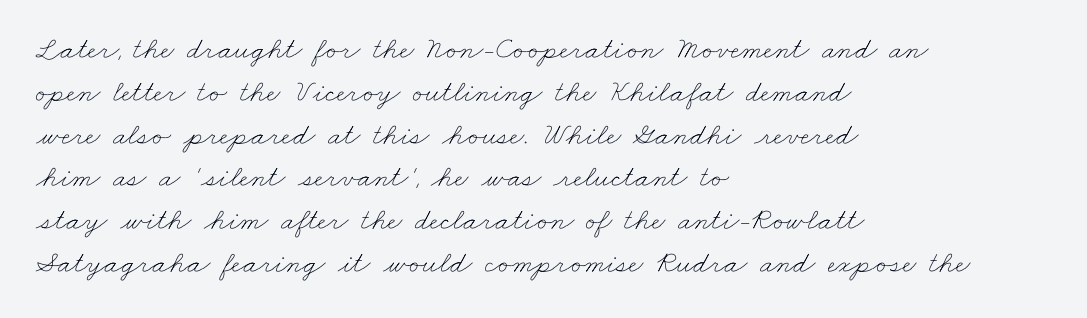
Q: Is the text bold? A: No.
Q: Is the text underlined? A: No.
Q: How is the paragraph aligned? A: Left-aligned.
Q: Is the spacing between letters normal or unusually wide? A: Normal.
Q: Is the spacing between lines tight, normal or loose? A: Normal.
Q: Width (condensed, normal, or wide)? A: Wide.
Q: Stroke contrast? A: Low.
Q: x-height? A: Small.
Q: Monospaced? A: No.
